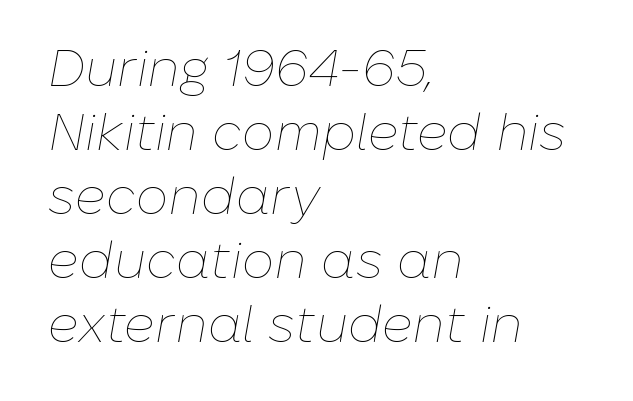
Q: Is the text bold? A: No.
Q: Is the text italic (slanted)? A: Yes, it leans right by about 10 degrees.
Q: Is the text underlined? A: No.
Q: How is the paragraph aligned? A: Left-aligned.
Q: Is the spacing between letters normal or unusually wide? A: Normal.
Q: Width (condensed, normal, or wide)? A: Normal.
Q: Stroke contrast? A: Low.
Q: x-height? A: Medium.
Q: Monospaced? A: No.
